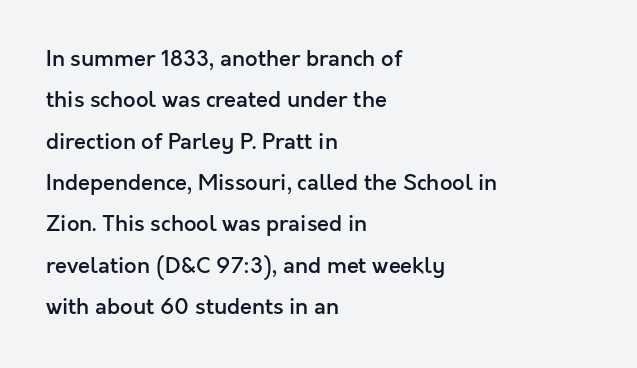
{"italic": "no", "bold": "semi", "underline": "no", "align": "left", "line_spacing_ratio": 1.88, "letter_spacing": "normal", "letter_spacing_em": 0.0, "glyph_px": 22}
